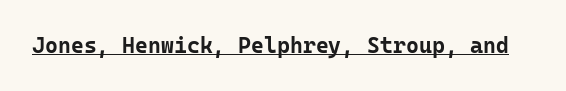
The face used here is rendered with its standard letterfit. These lines were composed using upright roman letters. Strokes here are thick enough to call this a true bold. Is there an underline? Yes — a line sits under the letters.
